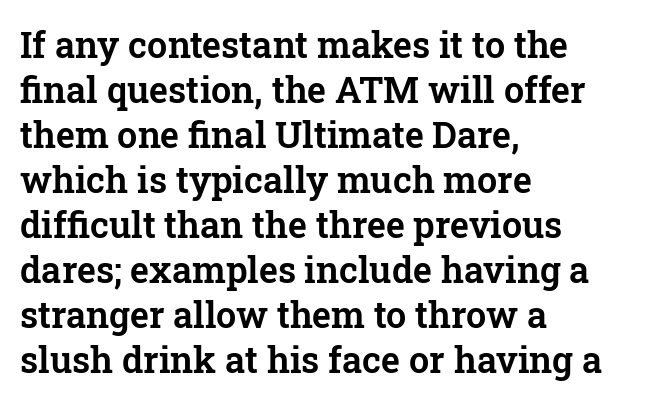
Letters rest on an invisible, unmarked baseline. Layout note: lines flush left. Posture: vertical. Check where the strokes stop: tiny serifs finish them off. Compared with typical paragraphs, the rows here are spaced about the same.
